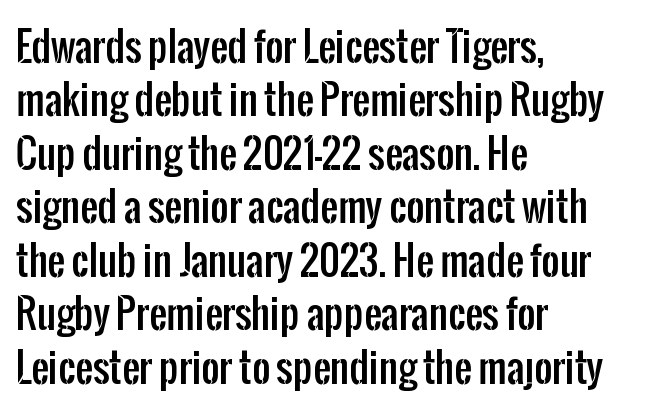
Q: Is the text italic (slanted)? A: No, it is upright.
Q: Is the typeface a serif or a sans-serif typeface? A: Sans-serif.
Q: Is the text underlined? A: No.
Q: How is the paragraph aligned? A: Left-aligned.
Q: Is the spacing between letters normal or unusually wide? A: Normal.
Q: Is the spacing between lines tight, normal or loose? A: Normal.
Q: Width (condensed, normal, or wide)? A: Condensed.
Q: Stroke contrast? A: Low.
Q: x-height? A: Medium.
Q: Monospaced? A: No.
